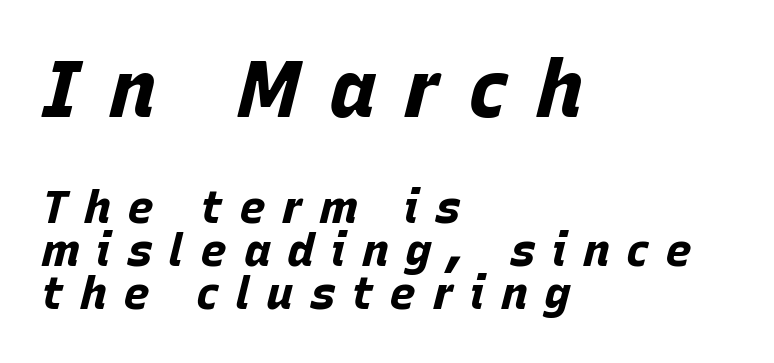
How are the letters spaced? Widely, with obvious added tracking. Horizontally, the lines are justified to the leading edge only. These lines are rendered in a variable-pitch font. The rendering shrinks the type as you move from the upper chunk to the lower.
